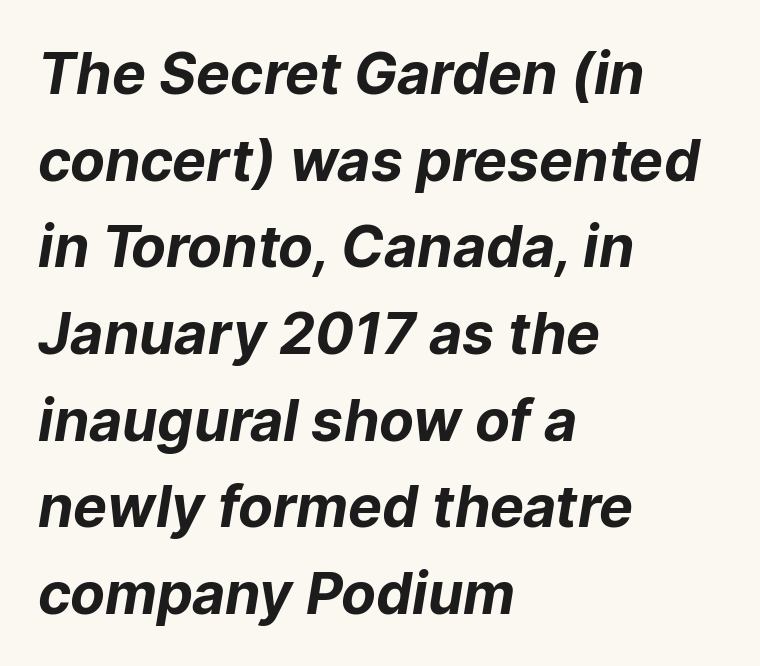
{"serif": "no", "bold": "yes", "weight": "bold", "width": "normal", "stroke_contrast": "low", "x_height": "medium", "monospaced": "no", "underline": "no", "align": "left", "line_spacing": "normal", "line_spacing_ratio": 1.52, "letter_spacing": "normal", "letter_spacing_em": 0.0, "glyph_px": 57}
